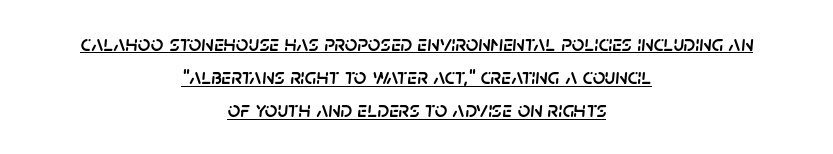
The text carries the slant typical of an italic or oblique font. This sample carries an underscore along the baseline area. If you folded the block vertically in half, each line would mirror itself in length. The face used here is rendered with its standard letterfit. One glance says typical: line gaps are just what's usual.
